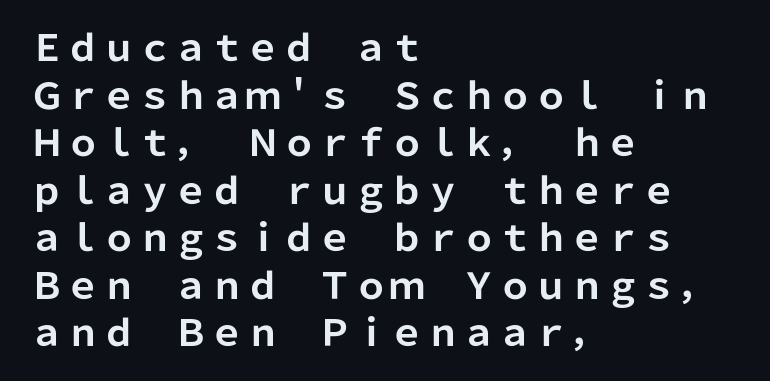
Q: Is the text bold? A: Yes.
Q: Is the text italic (slanted)? A: No, it is upright.
Q: Is the typeface a serif or a sans-serif typeface? A: Sans-serif.
Q: Is the text underlined? A: No.
Q: How is the paragraph aligned? A: Left-aligned.
Q: Is the spacing between letters normal or unusually wide? A: Normal.
Q: Is the spacing between lines tight, normal or loose? A: Normal.
Q: Width (condensed, normal, or wide)? A: Normal.
Q: Stroke contrast? A: Low.
Q: x-height? A: Medium.
Q: Monospaced? A: No.
